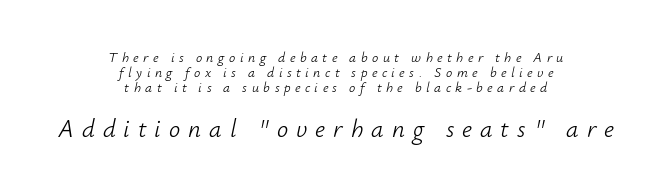
Q: Is the text bold? A: No.
Q: Is the text italic (slanted)? A: Yes, it leans right by about 12 degrees.
Q: Is the text underlined? A: No.
Q: How is the paragraph aligned? A: Centered.
Q: Is the spacing between letters normal or unusually wide? A: Unusually wide.
Q: Is the spacing between lines tight, normal or loose? A: Tight.
Q: Which block of text is set in a larger size, the first (top) or the second (bottom)? A: The second (bottom) one.
